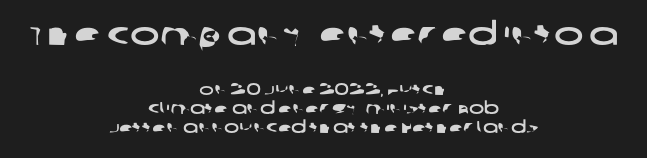
This sample uses plain, unmodified letter spacing. I'd call this a sans setting — the letters go barefoot. A student would notice the top passage is typeset larger than what follows. A bare baseline throughout the passage.
